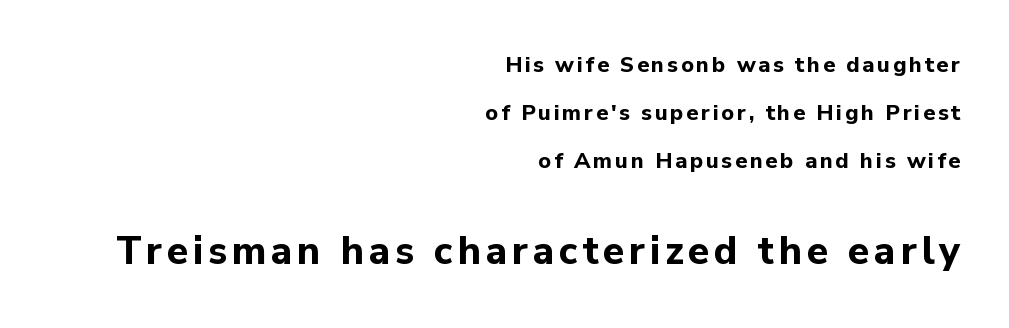
The image shows 39 px bold sans-serif type, upright; set right-aligned, loose line spacing (2.18x), not underlined; the second (bottom) block is 1.77x larger; low stroke contrast and a medium x-height.
